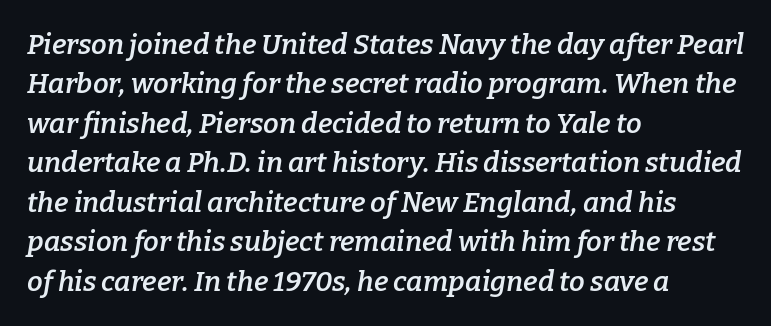
The image shows 28 px semibold serif type, italic (leaning right); set left-aligned, normal line spacing (1.41x), normal letter spacing, not underlined; low stroke contrast and a medium x-height.
